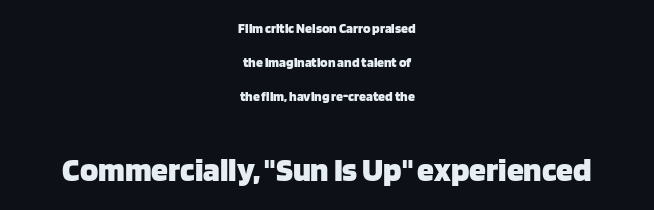
The image shows 34 px heavy sans-serif type, upright; set centered, loose line spacing (2.43x), normal letter spacing, not underlined; the second (bottom) block is 2.43x larger; low stroke contrast and a large x-height.
